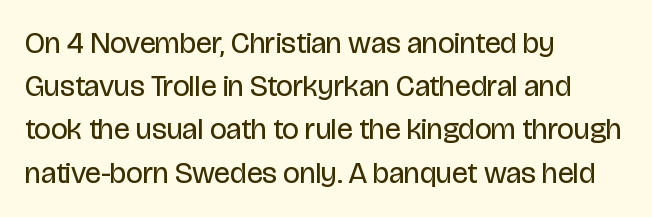
This rendering employs a face without finishing strokes, i.e., a sans-serif. Stems and bowls with no extra thickness — not bold. The rag falls on the right side of this text block. The vertical gap from one line to the next is medium.
